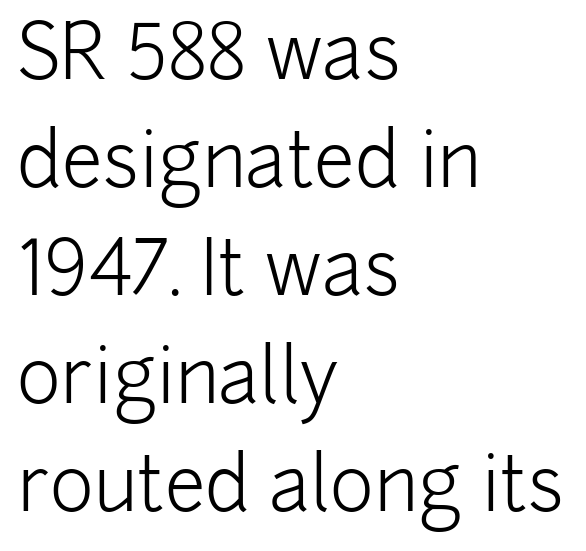
The space beneath each line is pristine and unruled. The tracking reads as untouched default to a designer's eye. The lettering holds an erect, upright posture throughout. In CSS terms this would be text-align: left. Stems here are at most as thick as an everyday book face. The face used here is proportionally spaced, like ordinary book or web type.
